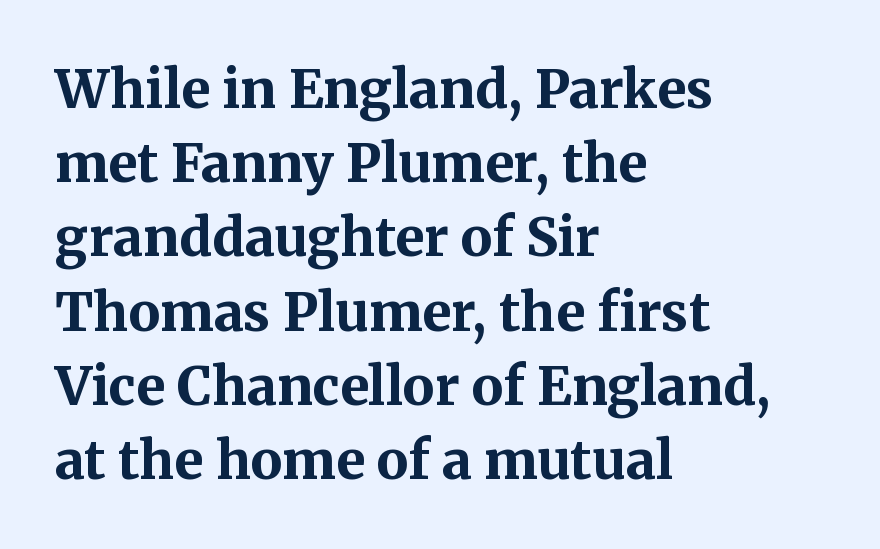
The image shows 53 px bold serif type, upright; set left-aligned, normal line spacing (1.4x), normal letter spacing, not underlined; medium stroke contrast and a medium x-height.
